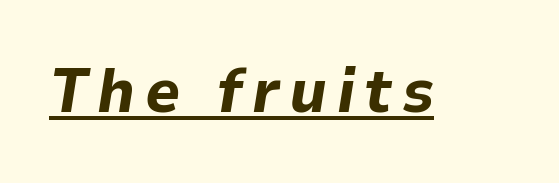
The image shows 62 px bold type, italic (leaning right); set underlined; low stroke contrast and a medium x-height.
